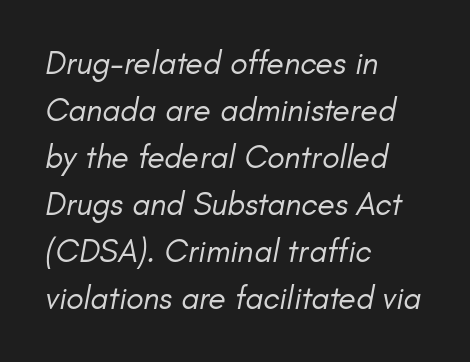
Stems here are at most as thick as an everyday book face. Proportional: the letters do not fall into vertical columns. Slanted lettering throughout. Honestly, the letter spacing is just normal — you wouldn't notice it. How would I describe the line gaps? Plain and ordinary.
